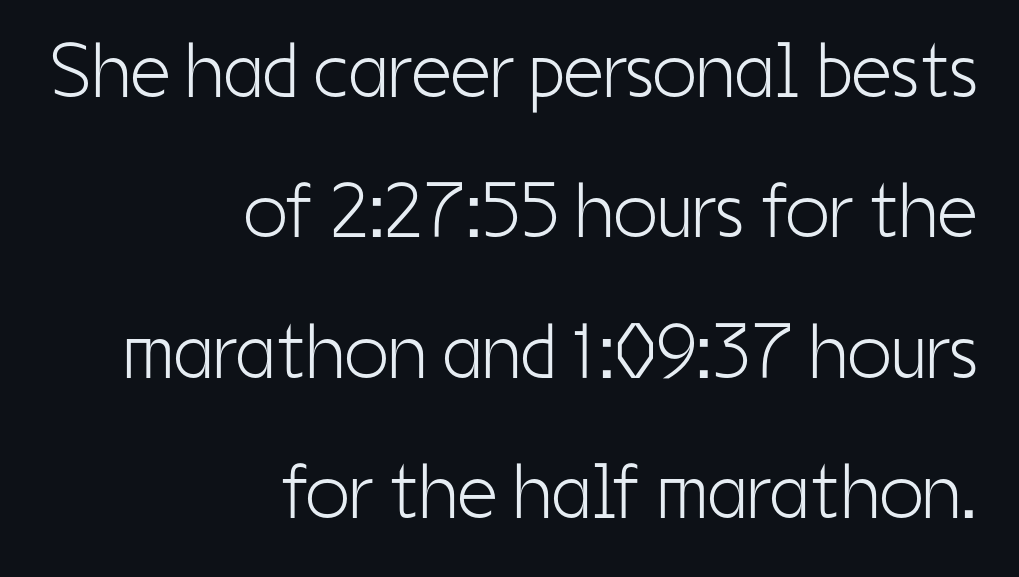
{"serif": "no", "italic": "no", "bold": "no", "weight": "light", "width": "condensed", "stroke_contrast": "low", "x_height": "medium", "monospaced": "no", "underline": "no", "align": "right", "line_spacing_ratio": 1.8, "letter_spacing": "normal", "letter_spacing_em": 0.0, "glyph_px": 78}
